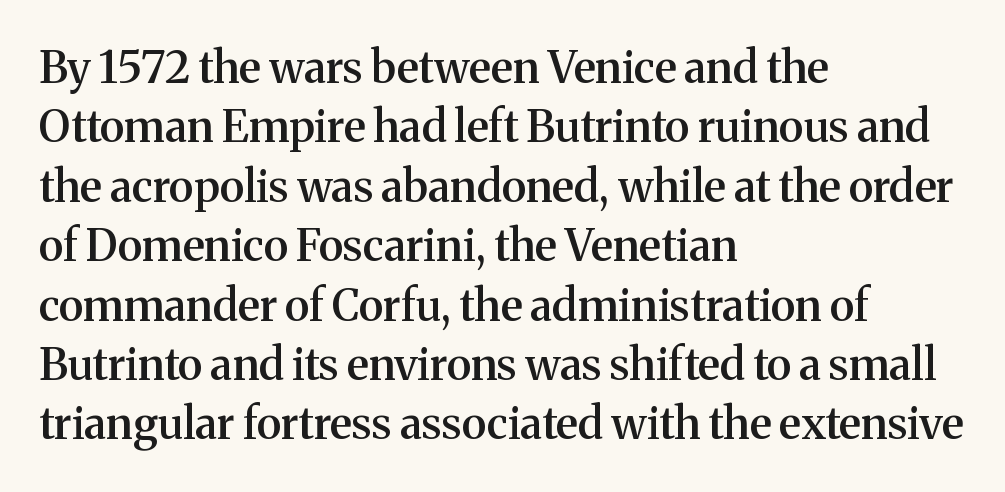
The image shows 44 px semibold serif type, upright; set left-aligned, normal line spacing (1.35x), normal letter spacing, not underlined; medium stroke contrast and a medium x-height.
